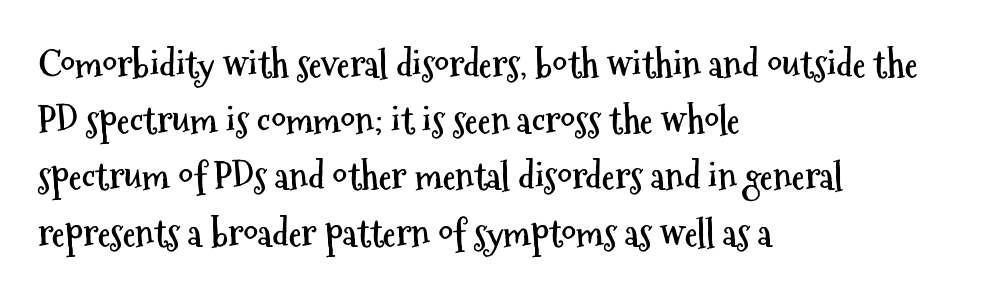
Tall strokes in this sample are plumb rather than angled. The leading is moderate, giving the passage an even texture. Decoration check: the copy has no underline. The letters advance in unequal steps, a hallmark of proportional type.
